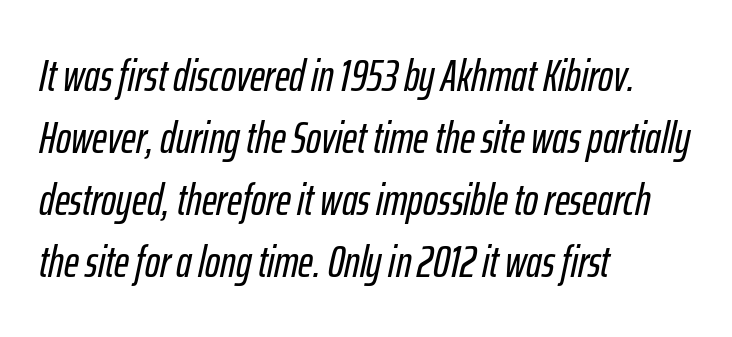
Q: Is the text italic (slanted)? A: Yes, it leans right by about 12 degrees.
Q: Is the text underlined? A: No.
Q: How is the paragraph aligned? A: Left-aligned.
Q: Is the spacing between letters normal or unusually wide? A: Normal.
Q: Is the spacing between lines tight, normal or loose? A: Normal.
Q: Width (condensed, normal, or wide)? A: Condensed.
Q: Stroke contrast? A: Low.
Q: x-height? A: Medium.
Q: Monospaced? A: No.
